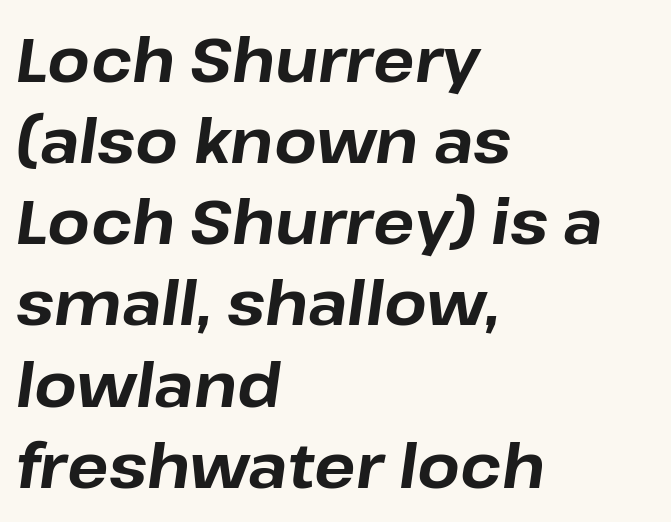
Each word holds together tightly as a unit, with standard inter-letter gaps. Varying glyph widths throughout — classic text-font behaviour. Check the space under the baseline: it is left empty. Horizontal bands of white between lines are of average thickness.
